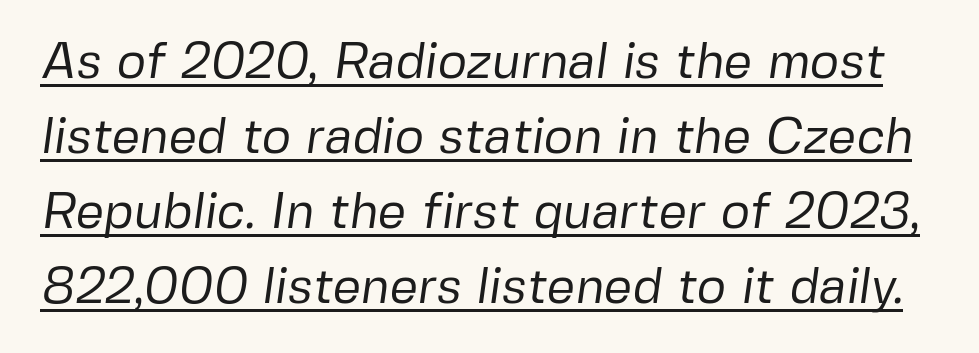
Bold? No — there's no thickening of the strokes. This sample uses a sans-serif face. Reading down the column, the eye jumps a familiar distance to each next line. The face used here is proportionally spaced, like ordinary book or web type. Tracking here is standard; glyphs follow each other at the usual distance. The glyphs are accompanied by a horizontal stroke just below them.
